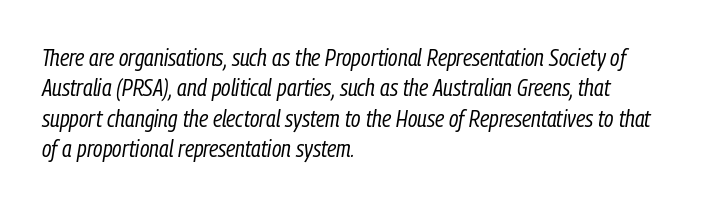
The image shows 24 px text type, italic (leaning right); set left-aligned, normal line spacing (1.27x), normal letter spacing, not underlined.
